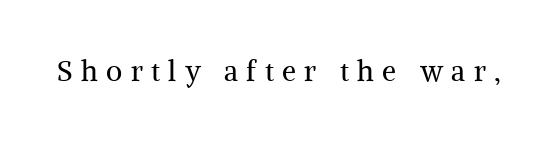
{"serif": "yes", "italic": "no", "bold": "no", "weight": "regular", "width": "normal", "stroke_contrast": "medium", "x_height": "medium", "monospaced": "no", "underline": "no", "letter_spacing": "wide", "letter_spacing_em": 0.3, "glyph_px": 28}
